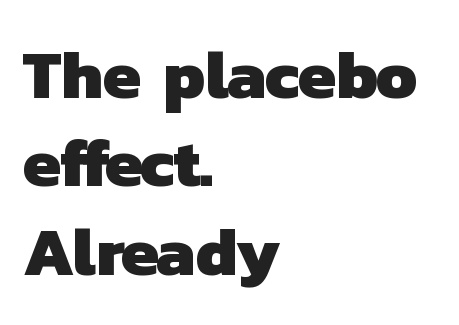
{"serif": "no", "bold": "yes", "weight": "heavy", "width": "normal", "stroke_contrast": "low", "x_height": "medium", "monospaced": "no", "underline": "no", "align": "left", "line_spacing": "normal", "line_spacing_ratio": 1.3, "letter_spacing": "normal", "letter_spacing_em": 0.0, "glyph_px": 68}
